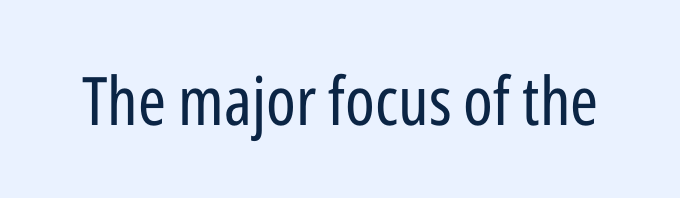
Q: Is the text bold? A: No.
Q: Is the text italic (slanted)? A: No, it is upright.
Q: Is the typeface a serif or a sans-serif typeface? A: Sans-serif.
Q: Is the text underlined? A: No.
Q: Is the spacing between letters normal or unusually wide? A: Normal.
Q: Width (condensed, normal, or wide)? A: Condensed.
Q: Stroke contrast? A: Low.
Q: x-height? A: Medium.
Q: Monospaced? A: No.
